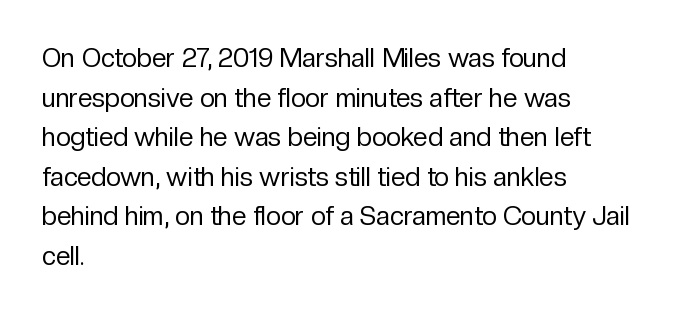
The image shows 26 px text type, upright; set left-aligned, normal line spacing (1.52x), normal letter spacing, not underlined.
